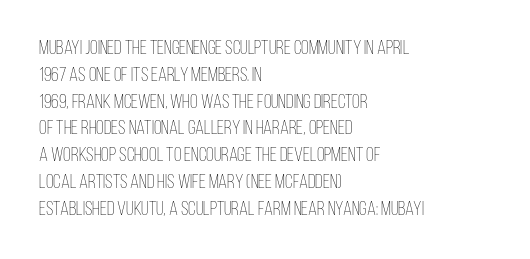
The image shows 20 px text type, upright; set left-aligned, normal line spacing (1.34x), normal letter spacing, not underlined.
